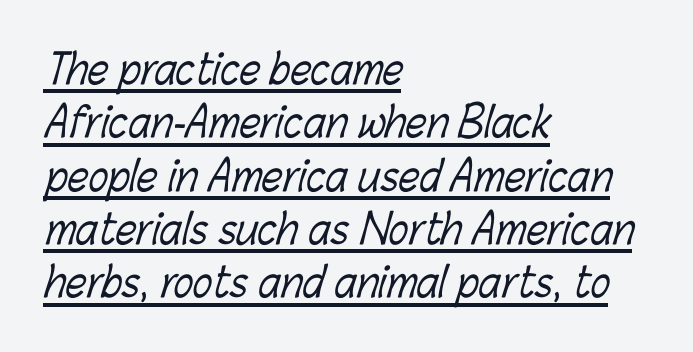
{"bold": "no", "weight": "light", "width": "condensed", "stroke_contrast": "low", "x_height": "medium", "monospaced": "no", "underline": "yes", "align": "left", "line_spacing": "normal", "line_spacing_ratio": 1.3, "letter_spacing": "normal", "letter_spacing_em": 0.0, "glyph_px": 41}
